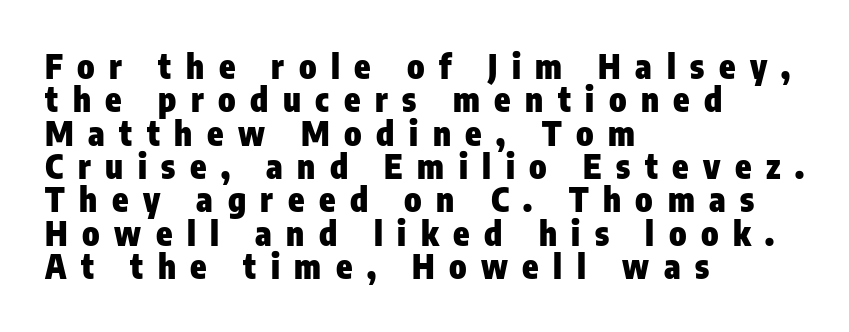
Summary of vertical rhythm: compact, with narrow interline spacing. How are the letters spaced? Widely, with obvious added tracking. Short and long lines alike share a common starting point at left. Anything drawn beneath the words? Only blank space. Upright lettering throughout. Do the characters align in a grid? No, the font is proportional.
